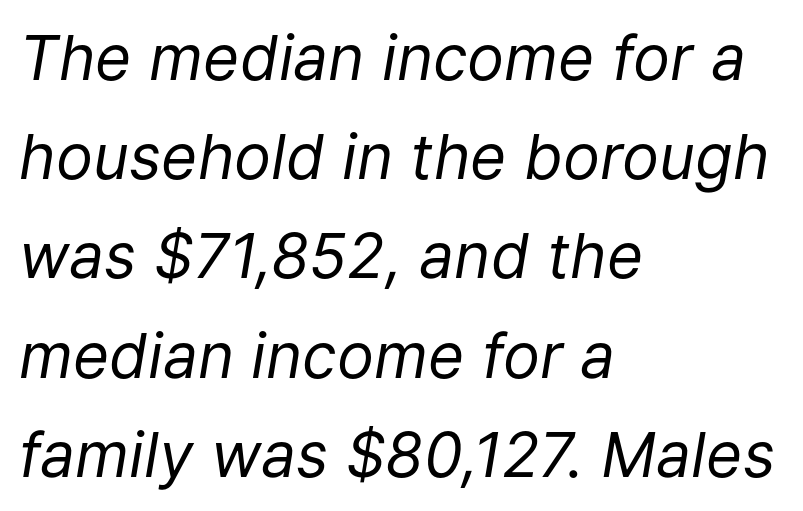
Q: Is the text bold? A: No.
Q: Is the text italic (slanted)? A: Yes, it leans right by about 9 degrees.
Q: Is the text underlined? A: No.
Q: How is the paragraph aligned? A: Left-aligned.
Q: Is the spacing between letters normal or unusually wide? A: Normal.
Q: Is the spacing between lines tight, normal or loose? A: Normal.
Q: Width (condensed, normal, or wide)? A: Normal.
Q: Stroke contrast? A: Low.
Q: x-height? A: Medium.
Q: Monospaced? A: No.
